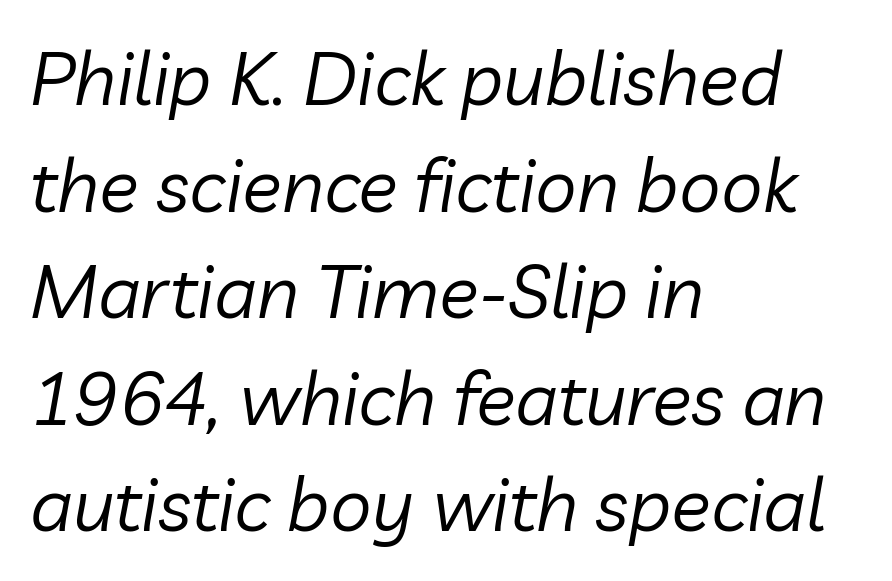
Q: Is the text bold? A: No.
Q: Is the text italic (slanted)? A: Yes, it leans right by about 10 degrees.
Q: Is the text underlined? A: No.
Q: How is the paragraph aligned? A: Left-aligned.
Q: Is the spacing between letters normal or unusually wide? A: Normal.
Q: Is the spacing between lines tight, normal or loose? A: Normal.
Q: Width (condensed, normal, or wide)? A: Normal.
Q: Stroke contrast? A: Low.
Q: x-height? A: Medium.
Q: Monospaced? A: No.
